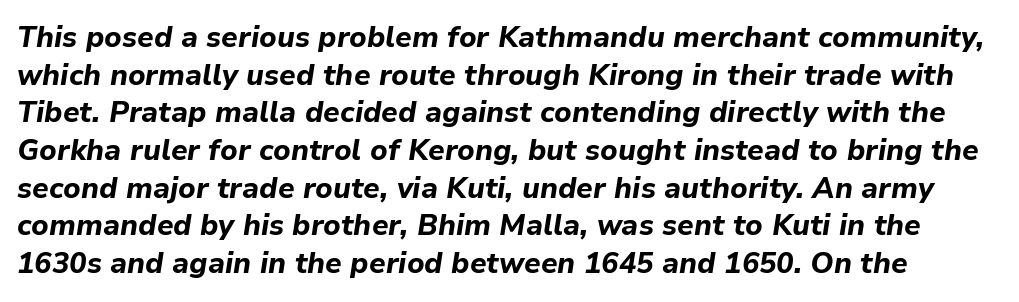
The image shows 29 px bold type, italic (leaning right); set normal line spacing (1.3x), normal letter spacing, not underlined; low stroke contrast and a medium x-height.
